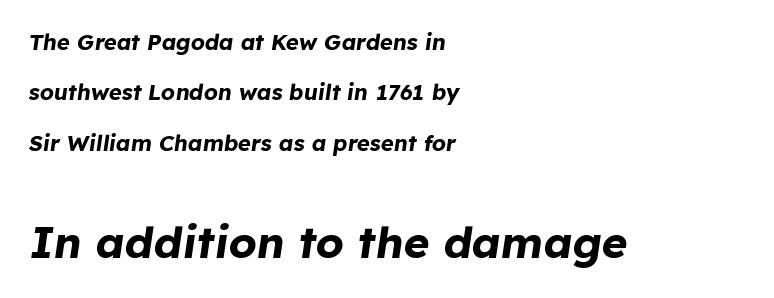
Of the two passages, the one underneath uses the larger point size. The sample has been set heavy, in full bold. The lettering tilts uniformly, giving the passage an italic look. Letters rest on an invisible, unmarked baseline. The rendering uses a large line-height, opening up the rows. This rendering leaves character spacing at its baseline value.
